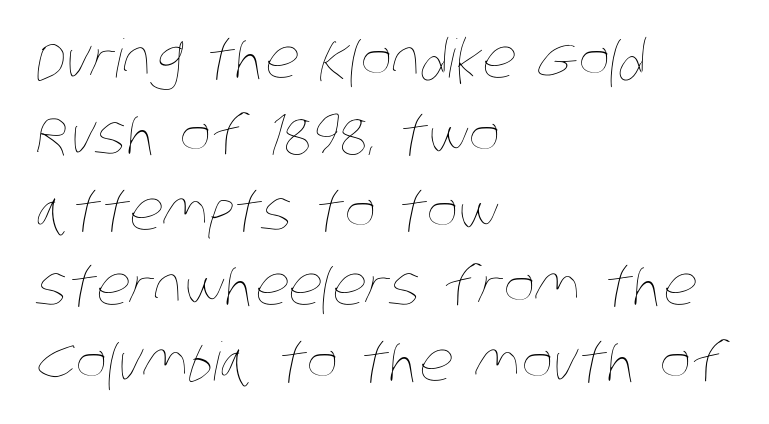
Q: Is the text bold? A: No.
Q: Is the text underlined? A: No.
Q: How is the paragraph aligned? A: Left-aligned.
Q: Is the spacing between letters normal or unusually wide? A: Normal.
Q: Is the spacing between lines tight, normal or loose? A: Normal.
Q: Width (condensed, normal, or wide)? A: Condensed.
Q: Stroke contrast? A: Low.
Q: x-height? A: Large.
Q: Monospaced? A: No.
